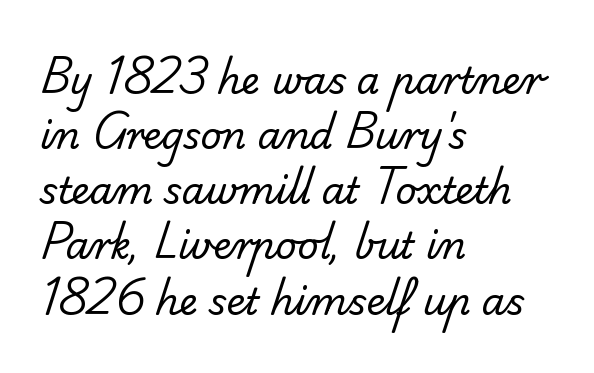
{"serif": "no", "bold": "no", "weight": "regular", "width": "normal", "stroke_contrast": "low", "x_height": "small", "monospaced": "no", "underline": "no", "align": "left", "line_spacing": "normal", "line_spacing_ratio": 1.49, "letter_spacing": "normal", "letter_spacing_em": 0.0, "glyph_px": 37}
